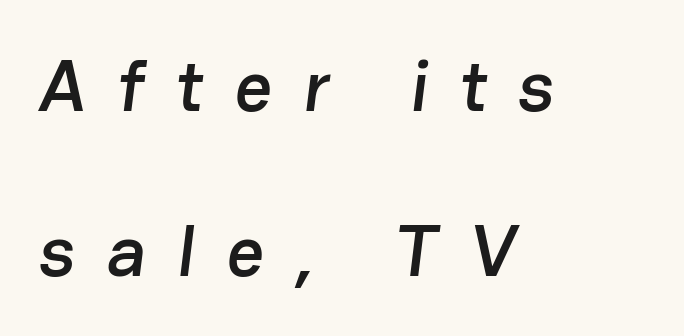
Is this a fixed-width face? No — the glyphs have proportional, varying widths. Substantial extra tracking has been applied to these lines. The type family on display is of the sans-serif kind. Type without underlining. Regarding leading, the lines here are spaced well apart. If you drew a ruler down the left edge, every line would touch it.
